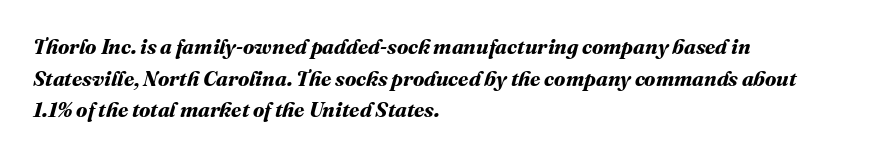
{"bold": "yes", "underline": "no", "align": "left", "line_spacing": "normal", "line_spacing_ratio": 1.51, "letter_spacing": "normal", "letter_spacing_em": 0.0, "glyph_px": 21}
